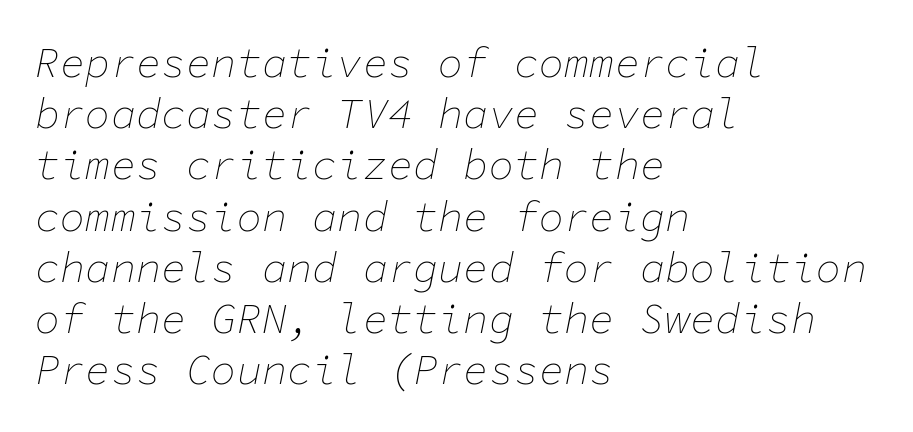
Q: Is the text bold? A: No.
Q: Is the text italic (slanted)? A: Yes, it leans right by about 11 degrees.
Q: Is the text underlined? A: No.
Q: How is the paragraph aligned? A: Left-aligned.
Q: Is the spacing between letters normal or unusually wide? A: Normal.
Q: Width (condensed, normal, or wide)? A: Normal.
Q: Stroke contrast? A: Low.
Q: x-height? A: Medium.
Q: Monospaced? A: Yes.
